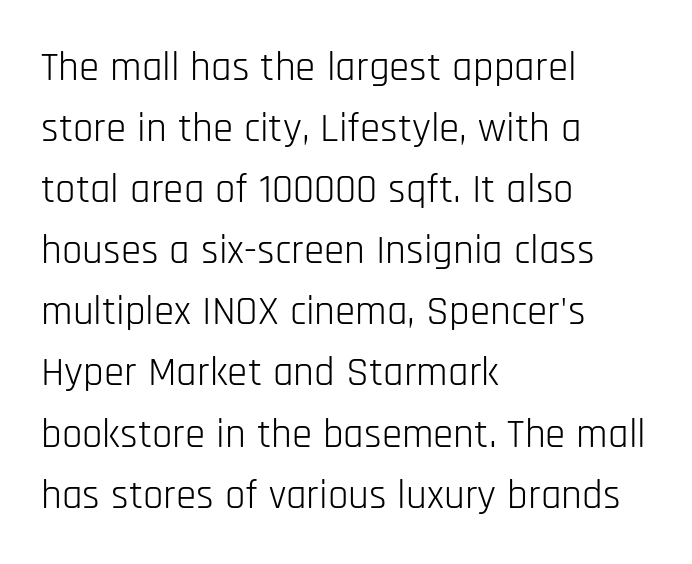
The image shows 41 px light, condensed sans-serif type, upright; set left-aligned, normal line spacing (1.49x), normal letter spacing, not underlined; low stroke contrast and a large x-height.
